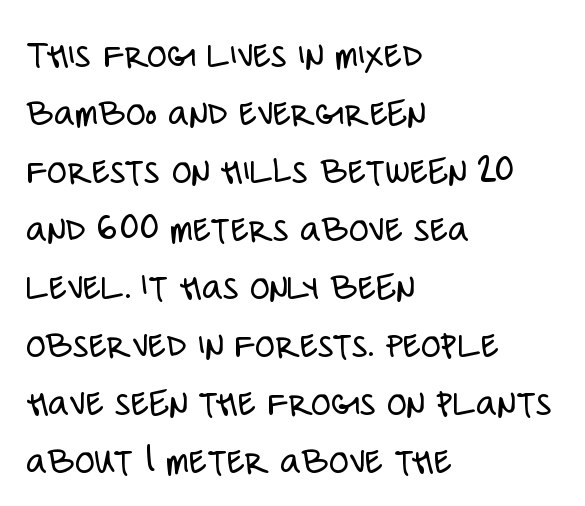
Look at the tracking — it's just the regular setting, nothing added. These lines were composed using upright roman letters. If you drew a ruler down the left edge, every line would touch it. Leading matches the norm, producing a regular column. A typesetter would call this proportional, since set widths differ per character. Is the stroke heavy? The answer is a plain regular-or-lighter.
